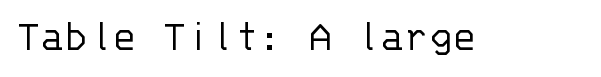
A quiet, ordinary-to-light weight characterises the typeface. Is this a fixed-width face? Yes — each glyph sits in an identical cell. A roman cut, with each character standing at attention. The letters carry no serifs — their stems end cleanly without finishing strokes. Does extra space separate the letters? No, they use regular spacing. Underlining? Definitely not there.
